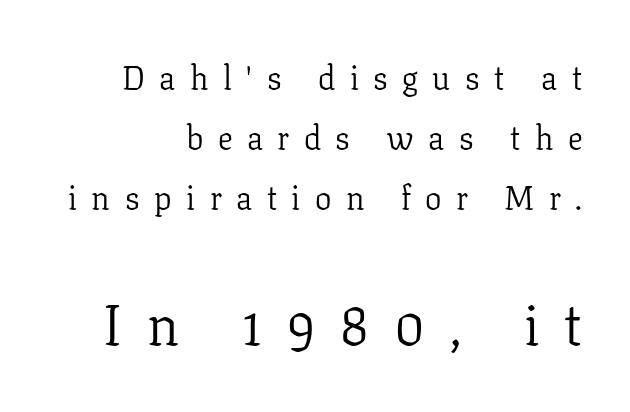
The image shows 57 px light serif type, upright; set right-aligned, line spacing 1.82x, unusually wide letter spacing (+0.44 em), not underlined; the second (bottom) block is 1.73x larger; low stroke contrast and a medium x-height.
